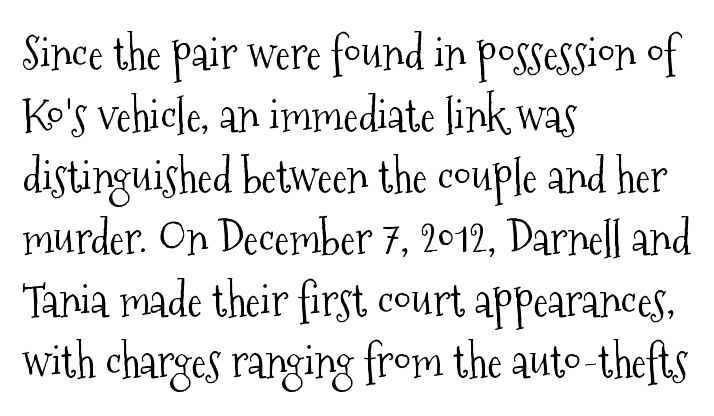
The image shows 45 px light, condensed serif type, upright; set left-aligned, normal line spacing (1.37x), normal letter spacing, not underlined; medium stroke contrast and a medium x-height.
